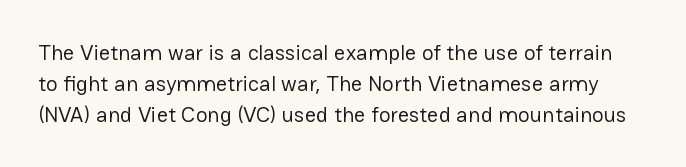
{"italic": "no", "bold": "no", "underline": "no", "line_spacing": "normal", "line_spacing_ratio": 1.4, "letter_spacing": "normal", "letter_spacing_em": 0.0, "glyph_px": 22}
